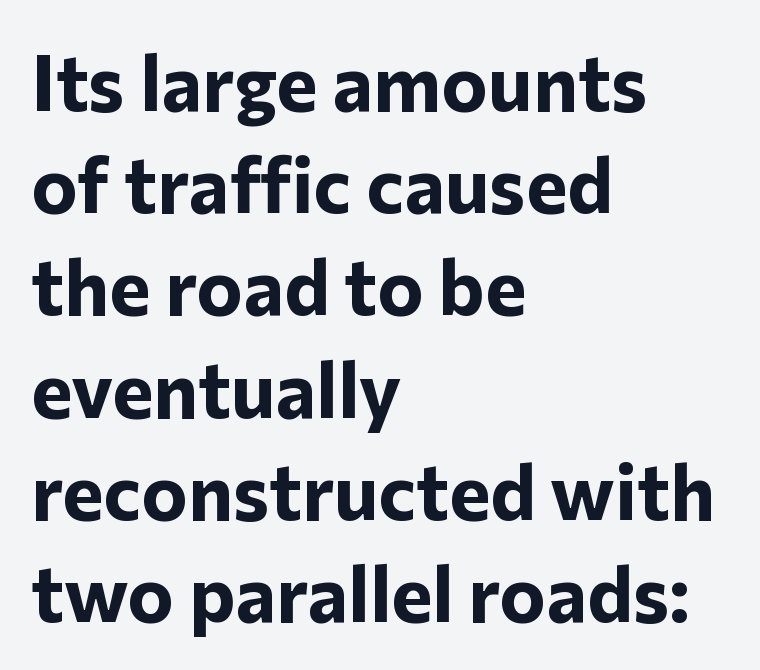
The image shows 78 px bold sans-serif type, upright; set left-aligned, normal line spacing (1.31x), normal letter spacing, not underlined; low stroke contrast and a medium x-height.
